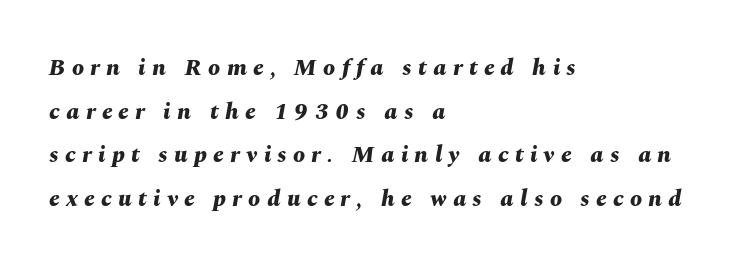
{"italic": "yes", "lean": "right", "slant_degrees": 10, "bold": "yes", "underline": "no", "align": "left", "line_spacing_ratio": 1.82, "letter_spacing": "wide", "letter_spacing_em": 0.26, "glyph_px": 24}
